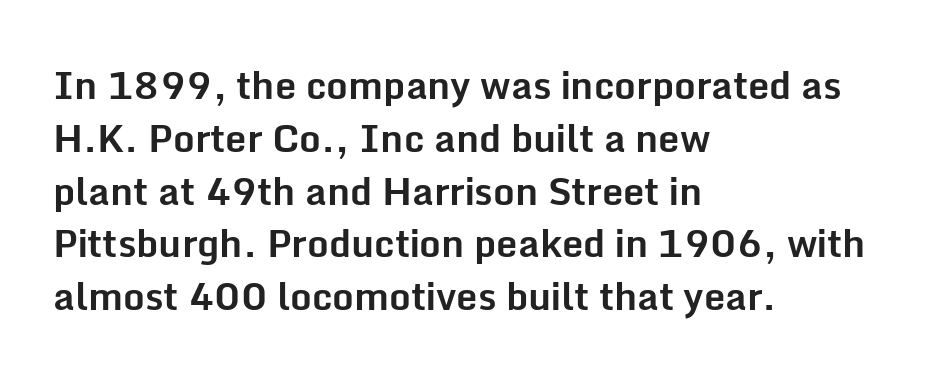
The image shows 38 px bold sans-serif type, upright; set left-aligned, normal line spacing (1.39x), normal letter spacing, not underlined; low stroke contrast and a medium x-height.
